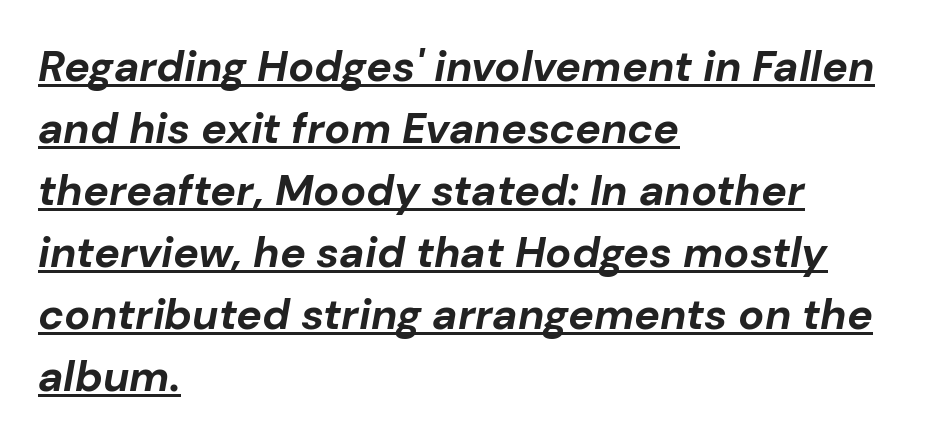
How heavy is the stroke? Heavy — this is a bold. This sample uses plain, unmodified letter spacing. The sample's only ornament is a line tracing under the words. Is this a fixed-width face? No — the glyphs have proportional, varying widths. A student would call this left alignment; a typographer would say flush left, rag right. The face used here has a pronounced slope to its letters.
